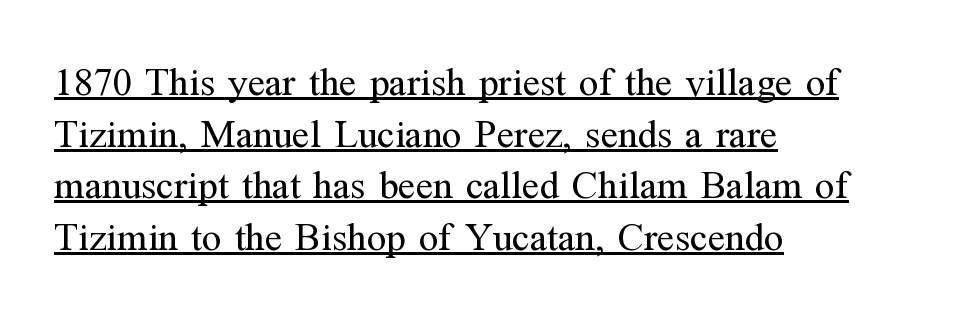
The image shows 40 px regular-weight serif type, upright; set left-aligned, normal line spacing (1.29x), normal letter spacing, underlined; medium stroke contrast and a medium x-height.
